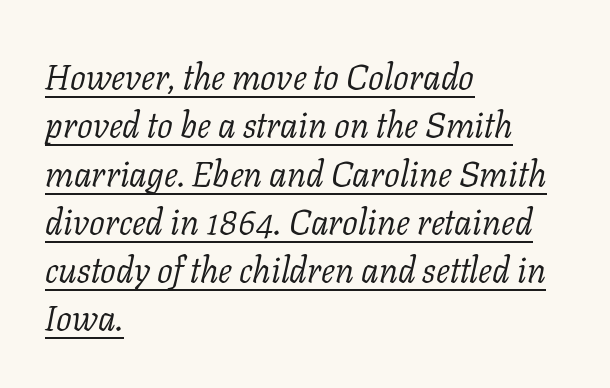
The image shows 35 px light serif type, italic (leaning right); set left-aligned, normal line spacing (1.38x), normal letter spacing, underlined; low stroke contrast and a medium x-height.
